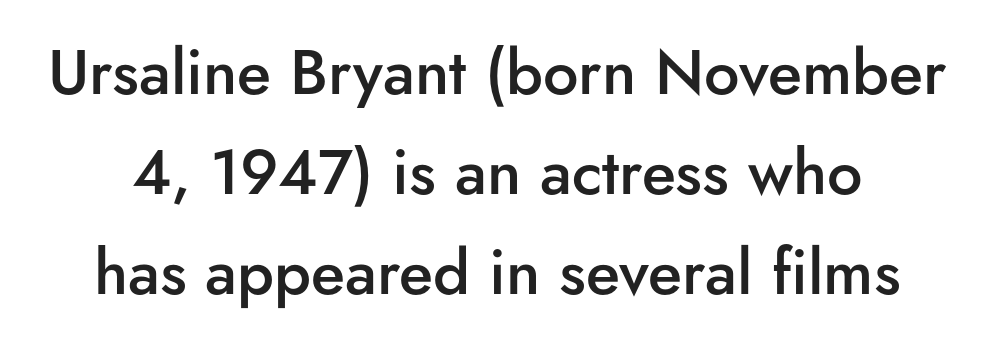
The image shows 63 px semibold sans-serif type, upright; set normal line spacing (1.59x), normal letter spacing, not underlined; low stroke contrast and a small x-height.
